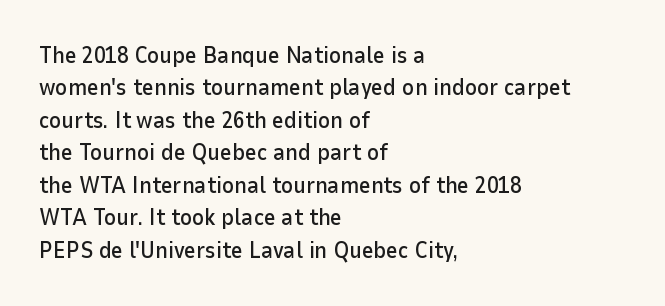
The image shows 23 px text type, upright; set left-aligned, normal line spacing (1.41x), normal letter spacing, not underlined.
